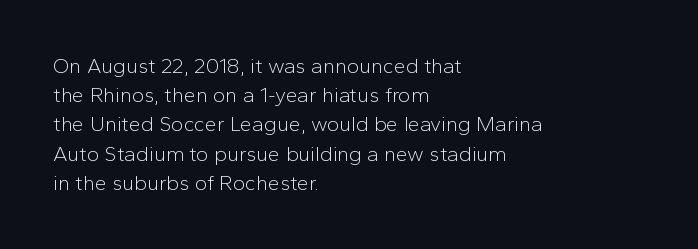
{"italic": "no", "bold": "no", "underline": "no", "align": "left", "line_spacing": "normal", "line_spacing_ratio": 1.39, "letter_spacing": "normal", "letter_spacing_em": 0.0, "glyph_px": 21}
